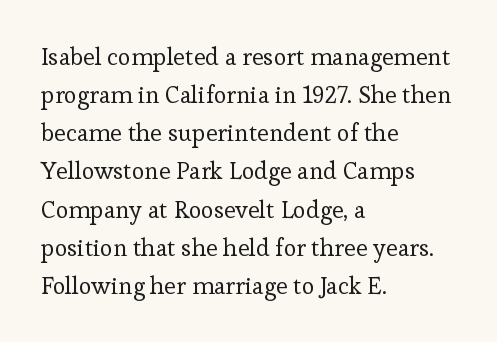
Q: Is the text bold? A: No.
Q: Is the text italic (slanted)? A: No, it is upright.
Q: Is the text underlined? A: No.
Q: How is the paragraph aligned? A: Left-aligned.
Q: Is the spacing between letters normal or unusually wide? A: Normal.
Q: Is the spacing between lines tight, normal or loose? A: Normal.
